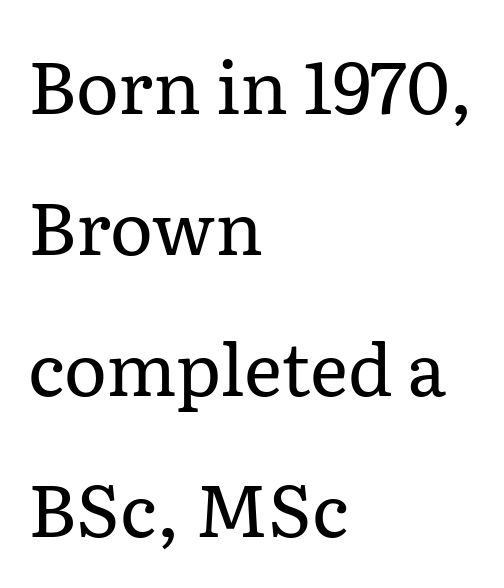
Q: Is the text bold? A: No.
Q: Is the text italic (slanted)? A: No, it is upright.
Q: Is the typeface a serif or a sans-serif typeface? A: Serif.
Q: Is the text underlined? A: No.
Q: How is the paragraph aligned? A: Left-aligned.
Q: Is the spacing between letters normal or unusually wide? A: Normal.
Q: Is the spacing between lines tight, normal or loose? A: Loose.
Q: Width (condensed, normal, or wide)? A: Normal.
Q: Stroke contrast? A: Low.
Q: x-height? A: Medium.
Q: Monospaced? A: No.
